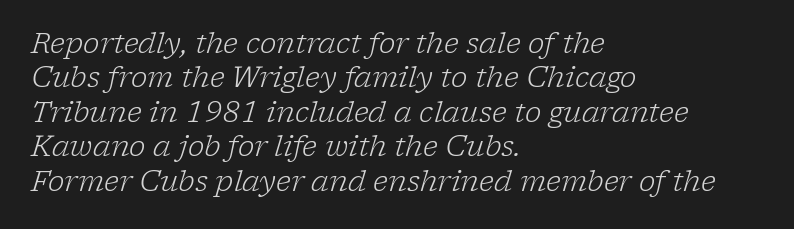
Unbolded letterforms with no extra heft. Type without underlining. The passage shown has conventional tracking throughout. Typographically, this falls in the serif category. In terms of posture, this sample is oblique.
